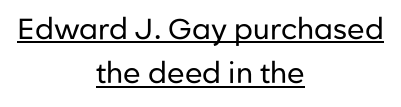
Tracking value appears to be zero — textbook default spacing. A typesetter would label this face a sans. A rule runs beneath these lines of type. Summary of vertical rhythm: regular, with standard interline spacing. The font is comparable to plain body text, perhaps lighter.
